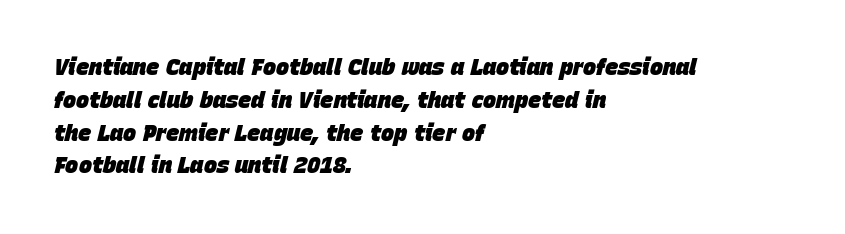
This rendering features lettering with no underline. The rendering uses a moderate line-height, typical for paragraphs. Style check: oblique. The tracking reads as untouched default to a designer's eye. A dark, heavy texture on the line: the type is bold.
